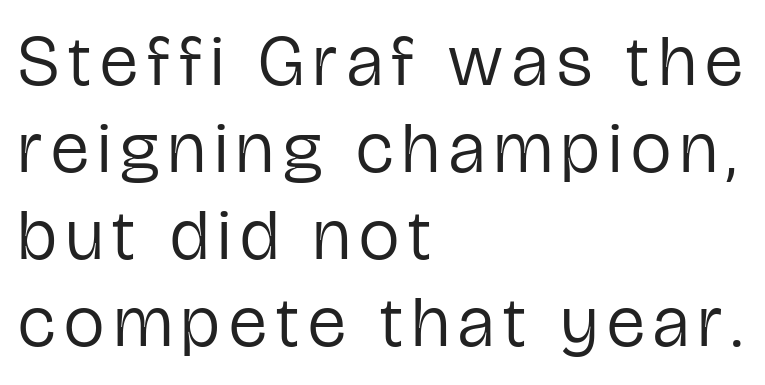
The cut favours lightness, reaching ordinary text weight at its darkest. A roman cut, with each character standing at attention. The glyphs in this specimen are sans serif. Unmarked baselines from the first word to the last. The passage is arranged the way most books set body copy — flush left.
